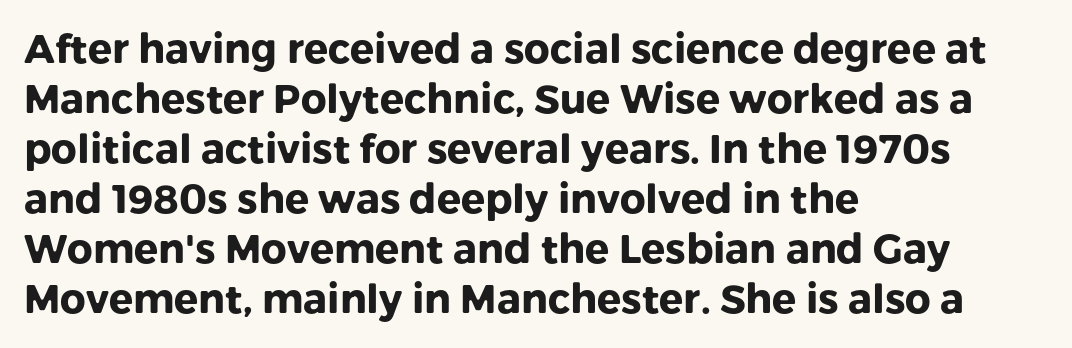
The image shows 40 px heavy sans-serif type, upright; set left-aligned, normal line spacing (1.25x), normal letter spacing, not underlined; low stroke contrast and a medium x-height.
